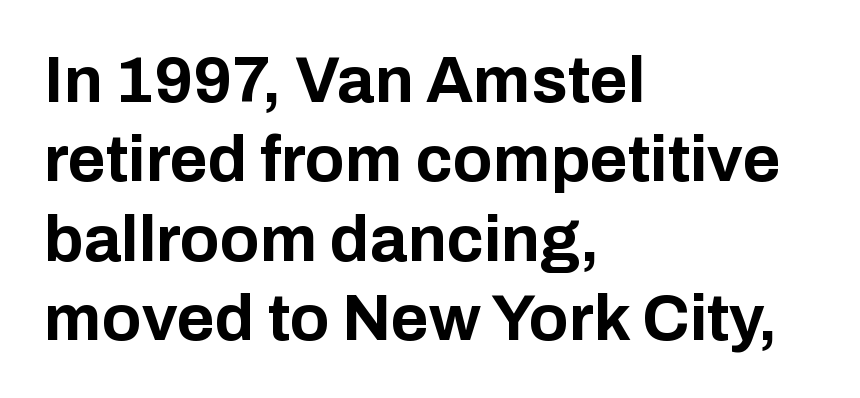
Spacing verdict: proportional, widths tailored to each character. This sample uses plain, unmodified letter spacing. Thick stems and heavy bowls — unmistakably bold. This sample is left-justified, so line endings fall wherever the words run out. Italic? Not at all — the glyphs are vertical. Check where the strokes stop: nothing finishes them off — pure sans.
